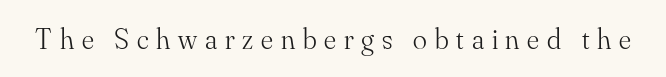
Q: Is the text bold? A: No.
Q: Is the text italic (slanted)? A: No, it is upright.
Q: Is the typeface a serif or a sans-serif typeface? A: Serif.
Q: Is the text underlined? A: No.
Q: Is the spacing between letters normal or unusually wide? A: Unusually wide.
Q: Width (condensed, normal, or wide)? A: Normal.
Q: Stroke contrast? A: Medium.
Q: x-height? A: Small.
Q: Monospaced? A: No.
